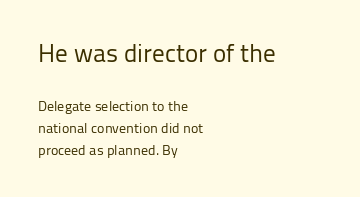
Visually, the top section dominates because its glyphs are scaled up. The rendering anchors every line to the left-hand side. A typesetter would call this zero additional tracking. Rule under the text: the space is simply empty. Whoever set this chose a conventional vertical rhythm.
